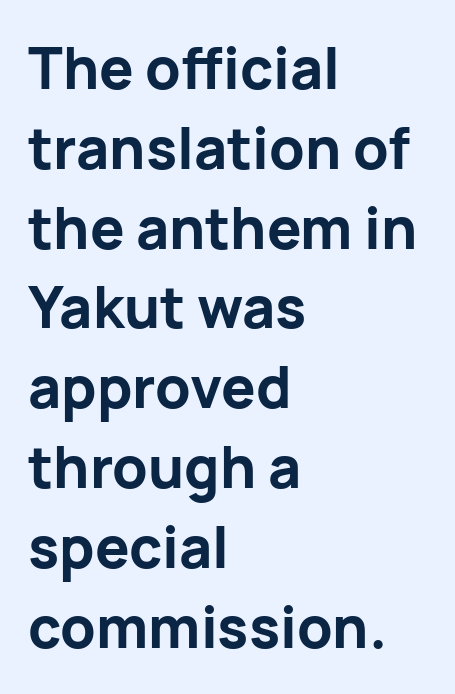
The image shows 57 px bold sans-serif type, upright; set left-aligned, normal line spacing (1.4x), normal letter spacing, not underlined; low stroke contrast and a medium x-height.
